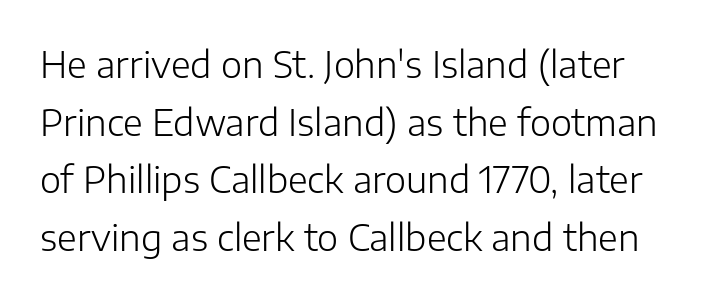
{"serif": "no", "italic": "no", "bold": "no", "weight": "light", "width": "normal", "stroke_contrast": "low", "x_height": "medium", "monospaced": "no", "underline": "no", "line_spacing": "normal", "line_spacing_ratio": 1.6, "letter_spacing": "normal", "letter_spacing_em": 0.0, "glyph_px": 36}
